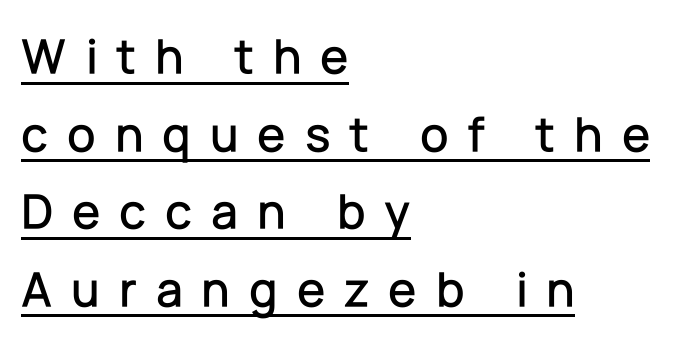
Q: Is the text italic (slanted)? A: No, it is upright.
Q: Is the typeface a serif or a sans-serif typeface? A: Sans-serif.
Q: Is the text underlined? A: Yes.
Q: How is the paragraph aligned? A: Left-aligned.
Q: Is the spacing between letters normal or unusually wide? A: Unusually wide.
Q: Is the spacing between lines tight, normal or loose? A: Normal.
Q: Width (condensed, normal, or wide)? A: Normal.
Q: Stroke contrast? A: Low.
Q: x-height? A: Medium.
Q: Monospaced? A: No.
